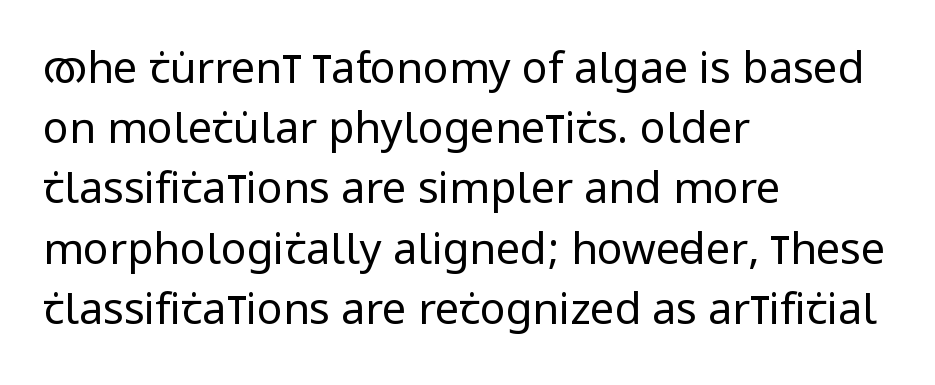
{"serif": "no", "italic": "no", "bold": "no", "weight": "regular", "width": "condensed", "stroke_contrast": "low", "x_height": "large", "monospaced": "no", "underline": "no", "align": "left", "line_spacing": "normal", "line_spacing_ratio": 1.4, "letter_spacing": "normal", "letter_spacing_em": 0.0, "glyph_px": 43}
